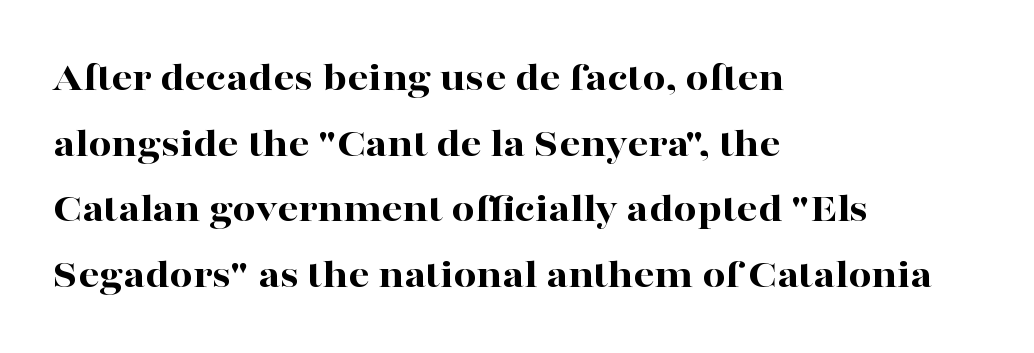
Q: Is the text bold? A: Yes.
Q: Is the text italic (slanted)? A: No, it is upright.
Q: Is the typeface a serif or a sans-serif typeface? A: Serif.
Q: Is the text underlined? A: No.
Q: How is the paragraph aligned? A: Left-aligned.
Q: Is the spacing between letters normal or unusually wide? A: Normal.
Q: Is the spacing between lines tight, normal or loose? A: Normal.
Q: Width (condensed, normal, or wide)? A: Wide.
Q: Stroke contrast? A: High.
Q: x-height? A: Medium.
Q: Monospaced? A: No.
